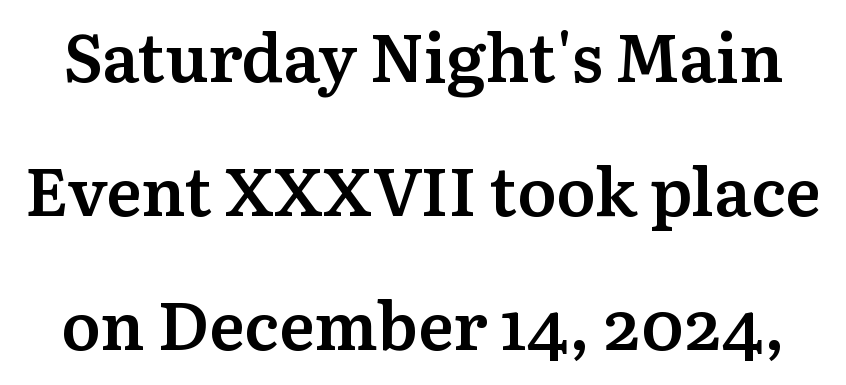
The image shows 67 px semibold serif type, upright; set loose line spacing (2.0x), normal letter spacing, not underlined; medium stroke contrast and a medium x-height.
